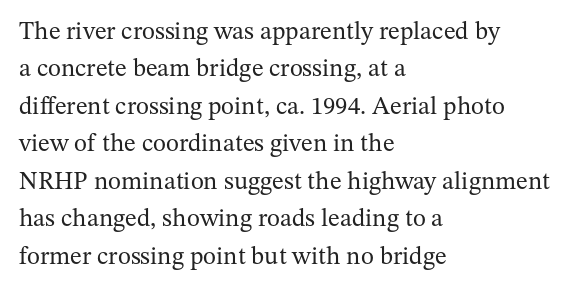
{"italic": "no", "bold": "no", "underline": "no", "align": "left", "line_spacing": "normal", "line_spacing_ratio": 1.5, "letter_spacing": "normal", "letter_spacing_em": 0.0, "glyph_px": 25}
